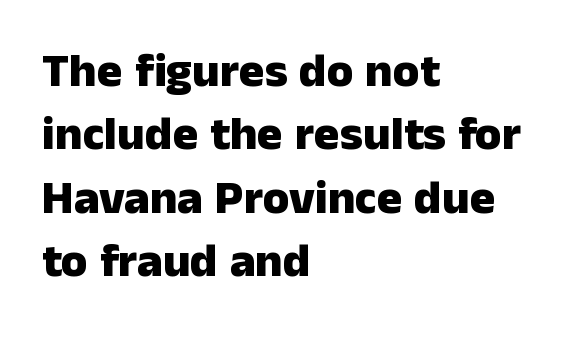
Between one letter and the next there's only the usual sliver of space. The ragged edge is on the right, which tells us the setting is flush left. Is this a fixed-width face? No — the glyphs have proportional, varying widths. Baseline-to-baseline distance is the conventional proportion of letter height. Honestly, there is no underline to notice here at all. Heft: maximum for text — a bold.
